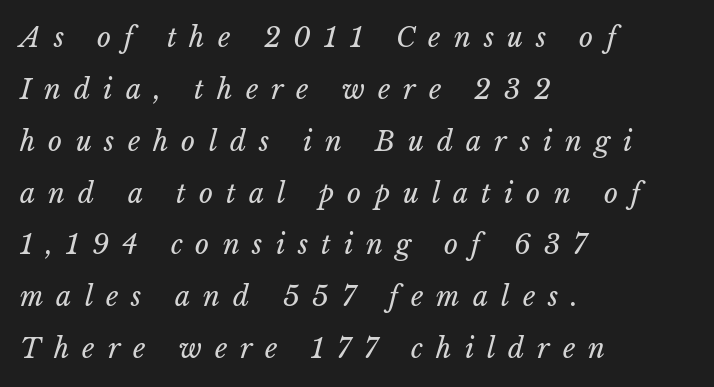
This reads as an unemphasized weight, regular at the heaviest. These lines have a slow, spaced-out rhythm from letter to letter. This rendering uses left alignment, leaving the right contour irregular. Underlining? Definitely not there.
